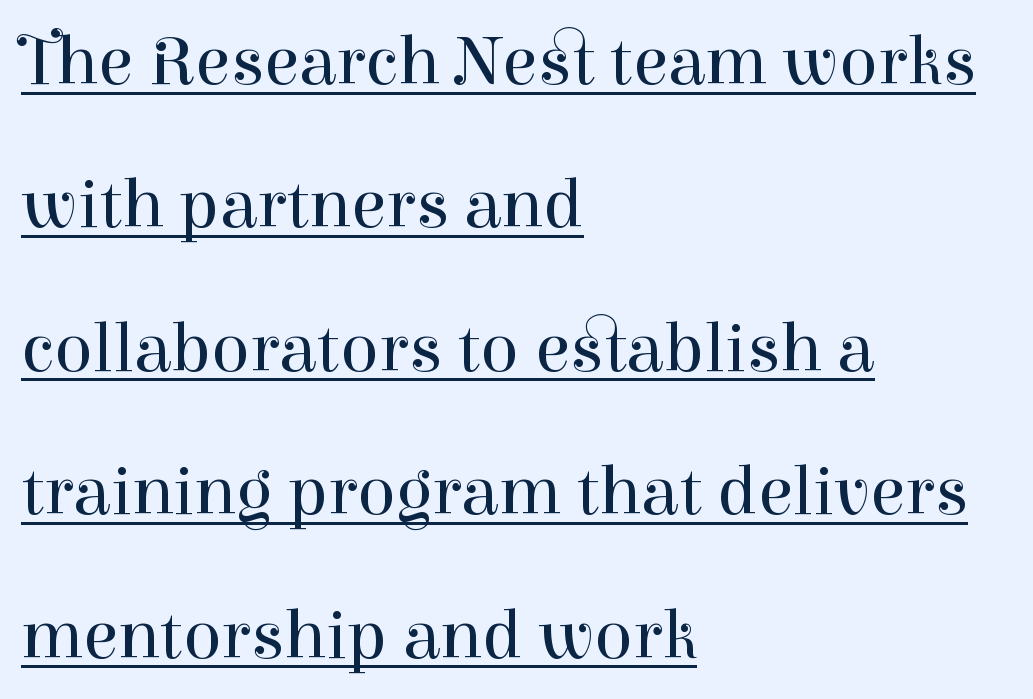
Q: Is the text bold? A: No.
Q: Is the text italic (slanted)? A: No, it is upright.
Q: Is the typeface a serif or a sans-serif typeface? A: Serif.
Q: Is the text underlined? A: Yes.
Q: How is the paragraph aligned? A: Left-aligned.
Q: Is the spacing between letters normal or unusually wide? A: Normal.
Q: Is the spacing between lines tight, normal or loose? A: Loose.
Q: Width (condensed, normal, or wide)? A: Normal.
Q: Stroke contrast? A: High.
Q: x-height? A: Medium.
Q: Monospaced? A: No.
